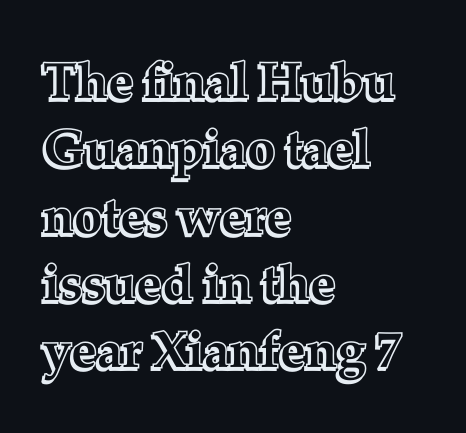
{"italic": "no", "width": "normal", "x_height": "medium", "monospaced": "no", "underline": "no", "align": "left", "line_spacing": "normal", "line_spacing_ratio": 1.32, "letter_spacing": "normal", "letter_spacing_em": 0.0, "glyph_px": 51}
